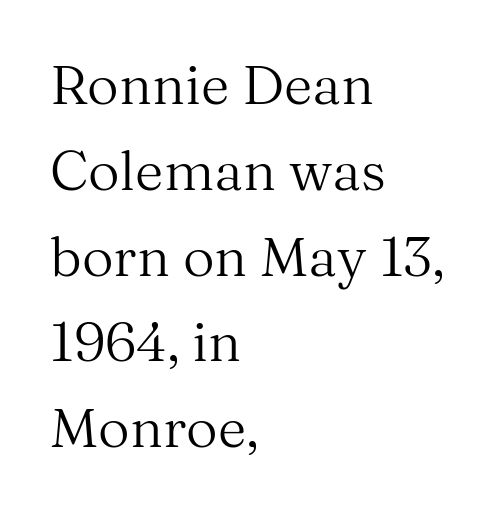
{"serif": "yes", "italic": "no", "bold": "no", "weight": "regular", "width": "normal", "stroke_contrast": "medium", "x_height": "medium", "monospaced": "no", "underline": "no", "align": "left", "line_spacing": "normal", "line_spacing_ratio": 1.56, "letter_spacing": "normal", "letter_spacing_em": 0.0, "glyph_px": 55}
